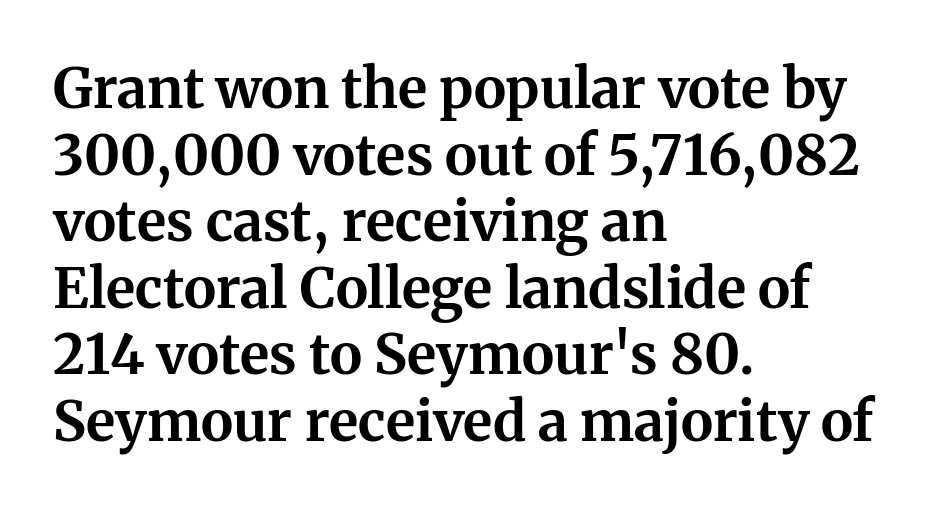
The image shows 55 px bold serif type, upright; set left-aligned, line spacing 1.21x, normal letter spacing, not underlined; medium stroke contrast and a medium x-height.
